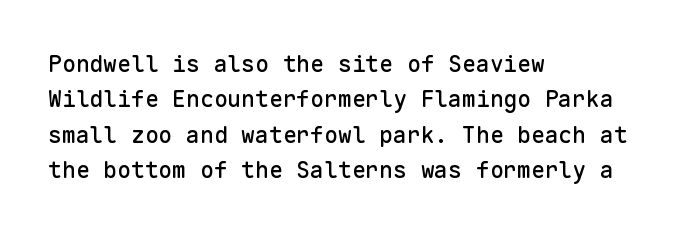
{"italic": "no", "underline": "no", "align": "left", "line_spacing": "normal", "line_spacing_ratio": 1.54, "letter_spacing": "normal", "letter_spacing_em": 0.0, "glyph_px": 23}
